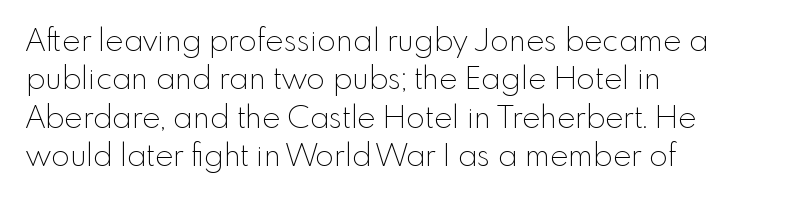
Is this a fixed-width face? No — the glyphs have proportional, varying widths. A roman cut, with each character standing at attention. Bold? No — there's no thickening of the strokes. Students, note that the glyphs here touch the page at normal intervals.
